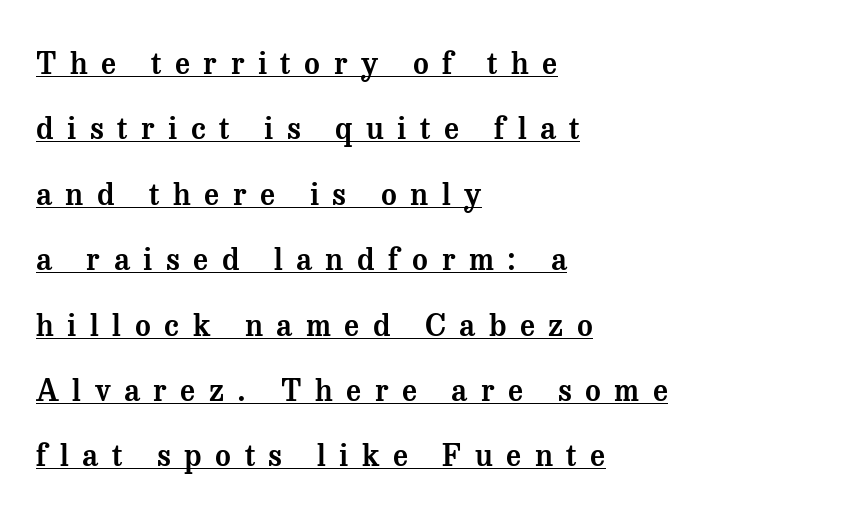
Q: Is the text italic (slanted)? A: No, it is upright.
Q: Is the typeface a serif or a sans-serif typeface? A: Serif.
Q: Is the text underlined? A: Yes.
Q: How is the paragraph aligned? A: Left-aligned.
Q: Is the spacing between letters normal or unusually wide? A: Unusually wide.
Q: Is the spacing between lines tight, normal or loose? A: Loose.
Q: Width (condensed, normal, or wide)? A: Normal.
Q: Stroke contrast? A: Medium.
Q: x-height? A: Medium.
Q: Monospaced? A: No.
